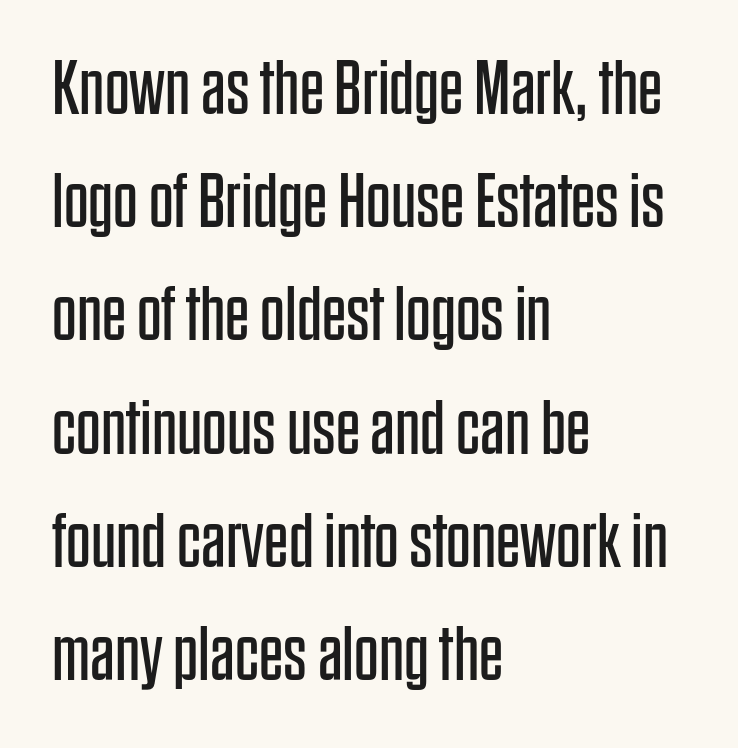
Q: Is the text bold? A: No.
Q: Is the text italic (slanted)? A: No, it is upright.
Q: Is the typeface a serif or a sans-serif typeface? A: Sans-serif.
Q: Is the text underlined? A: No.
Q: How is the paragraph aligned? A: Left-aligned.
Q: Is the spacing between letters normal or unusually wide? A: Normal.
Q: Is the spacing between lines tight, normal or loose? A: Normal.
Q: Width (condensed, normal, or wide)? A: Condensed.
Q: Stroke contrast? A: Low.
Q: x-height? A: Large.
Q: Monospaced? A: No.
